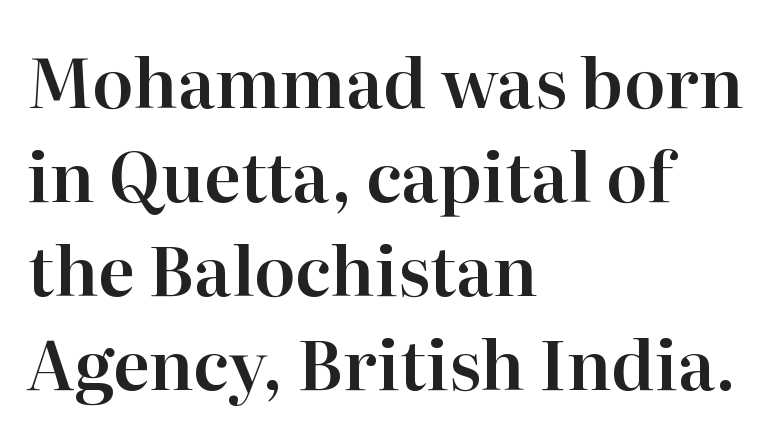
Nope, not italic — everything's standing straight. The text was rendered using a seriffed face with decorative stroke endings. The setting favours the left margin, as ordinary paragraphs usually do. Letter spacing: default. Check the space under the baseline: it is left empty.
